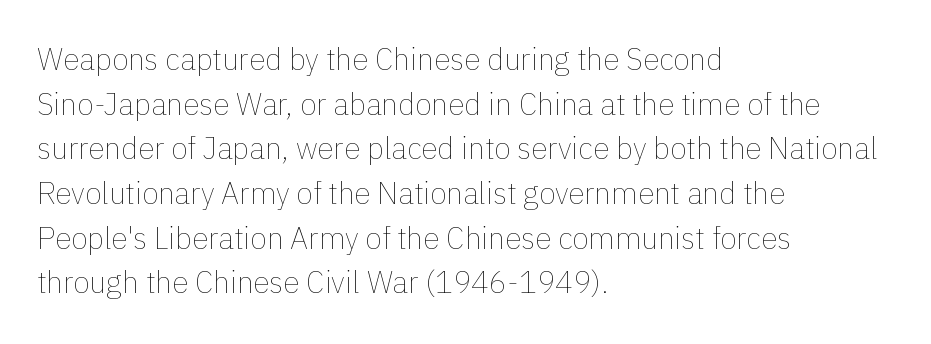
{"italic": "no", "bold": "no", "weight": "thin", "width": "normal", "stroke_contrast": "low", "x_height": "medium", "monospaced": "no", "underline": "no", "align": "left", "line_spacing": "normal", "line_spacing_ratio": 1.49, "letter_spacing": "normal", "letter_spacing_em": 0.0, "glyph_px": 30}
